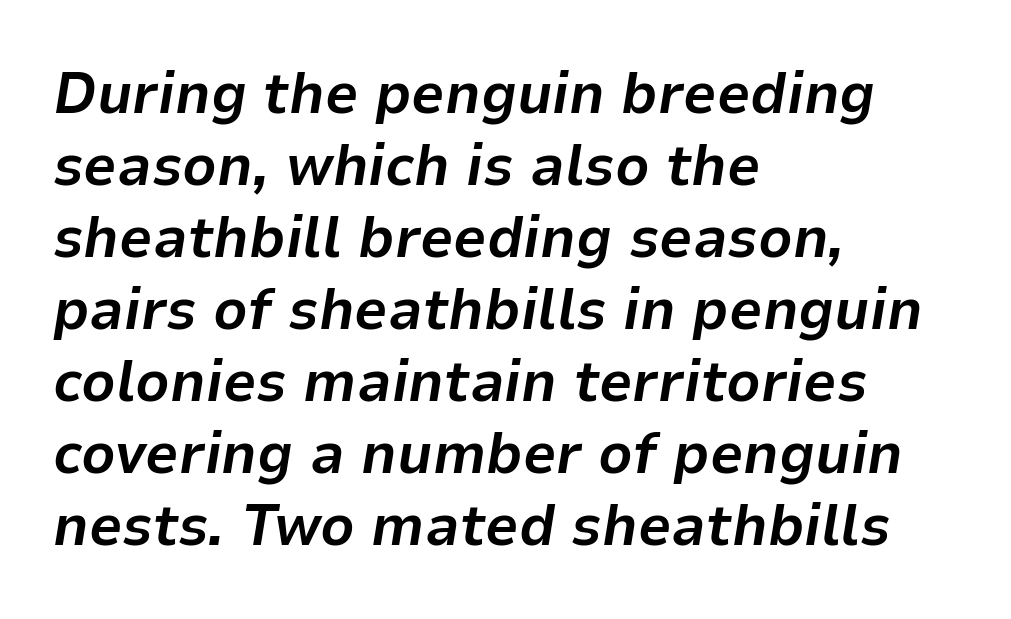
The image shows 59 px bold type, italic (leaning right); set left-aligned, line spacing 1.22x, normal letter spacing, not underlined; low stroke contrast and a medium x-height.
